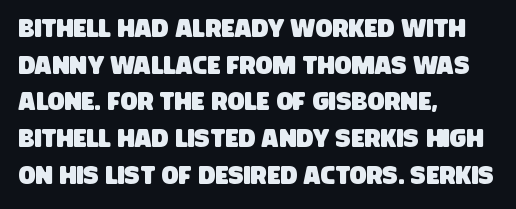
{"underline": "no", "align": "left", "line_spacing": "normal", "line_spacing_ratio": 1.47, "letter_spacing": "normal", "letter_spacing_em": 0.0, "glyph_px": 25}
